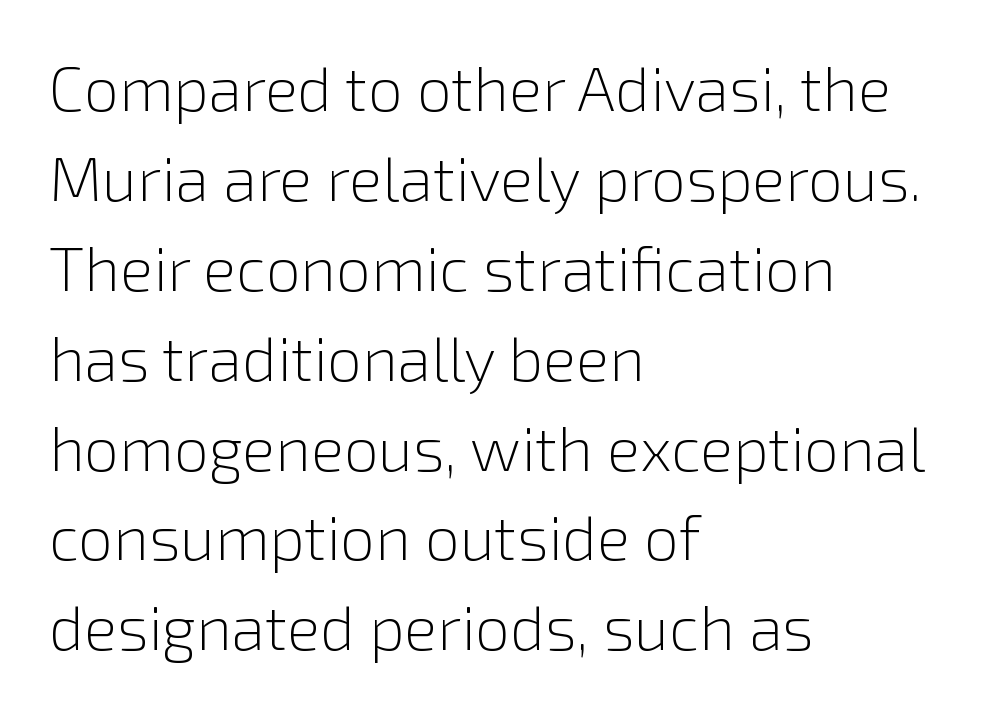
The axis of the letterforms is exactly vertical. Students, note that the glyphs here touch the page at normal intervals. One glance says typical: line gaps are just what's usual. Each letter keeps its own natural width here, so spacing adapts to shape.
